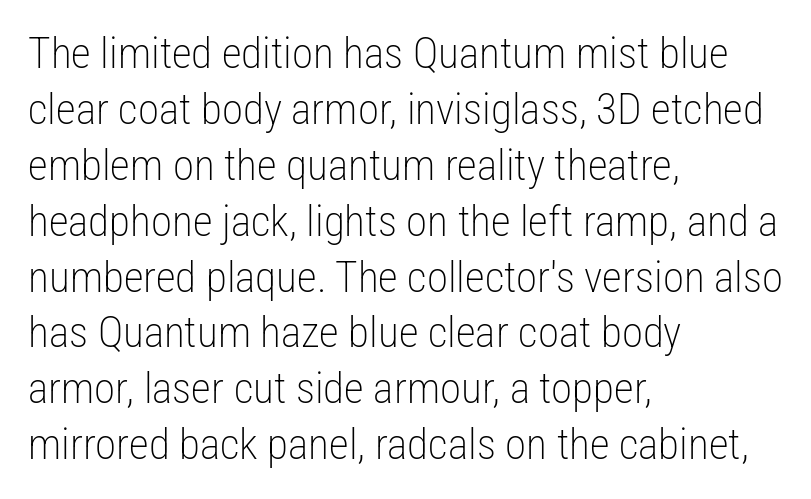
The image shows 43 px light, condensed sans-serif type, upright; set left-aligned, normal line spacing (1.3x), normal letter spacing, not underlined; low stroke contrast and a medium x-height.
